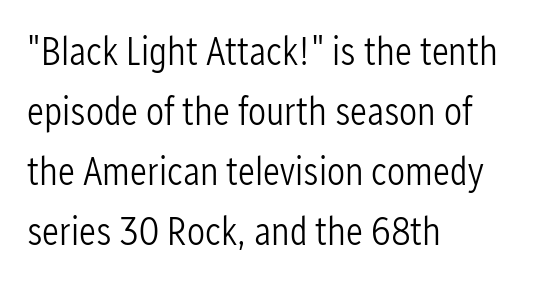
The rendering uses natural spacing where letterforms have individual widths. Designer's note — italics off, roman on. Every row of glyphs begins at an identical x-position on the left. Rule under the text: the space is simply empty. The strokes carry an ordinary text weight at most.
